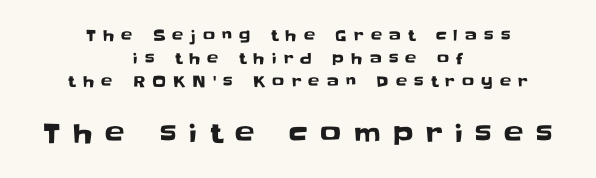
{"italic": "no", "underline": "no", "align": "center", "line_spacing": "normal", "line_spacing_ratio": 1.54, "letter_spacing": "wide", "letter_spacing_em": 0.48, "larger_block": "second", "size_ratio": 1.73, "glyph_px": 26}
